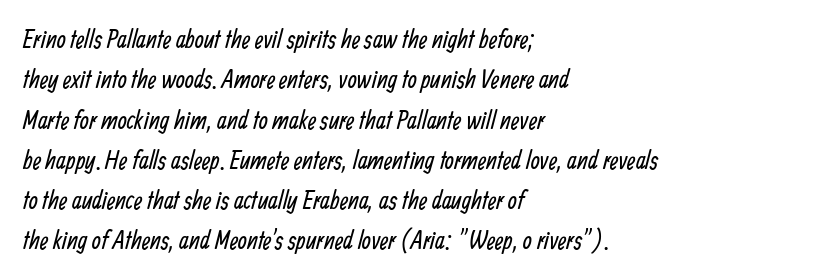
{"bold": "no", "underline": "no", "align": "left", "line_spacing": "normal", "line_spacing_ratio": 1.55, "letter_spacing": "normal", "letter_spacing_em": 0.0, "glyph_px": 26}
